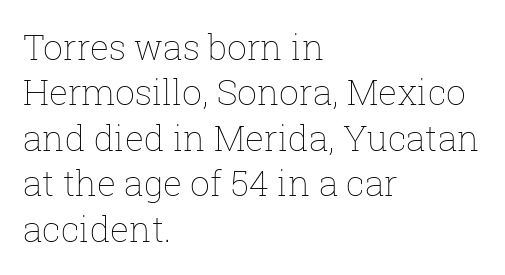
Q: Is the text bold? A: No.
Q: Is the text italic (slanted)? A: No, it is upright.
Q: Is the text underlined? A: No.
Q: How is the paragraph aligned? A: Left-aligned.
Q: Is the spacing between letters normal or unusually wide? A: Normal.
Q: Is the spacing between lines tight, normal or loose? A: Normal.
Q: Width (condensed, normal, or wide)? A: Normal.
Q: Stroke contrast? A: Low.
Q: x-height? A: Medium.
Q: Monospaced? A: No.
